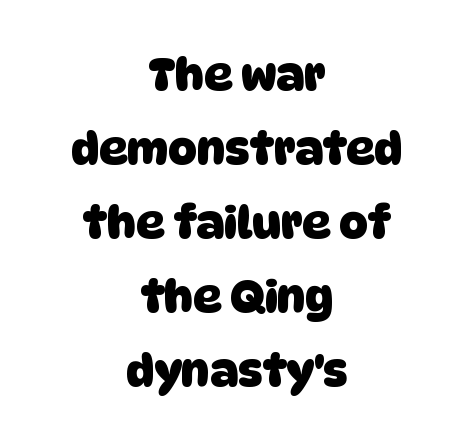
{"serif": "no", "bold": "yes", "weight": "heavy", "width": "normal", "stroke_contrast": "low", "x_height": "large", "monospaced": "no", "underline": "no", "align": "center", "line_spacing": "normal", "line_spacing_ratio": 1.68, "letter_spacing": "normal", "letter_spacing_em": 0.0, "glyph_px": 44}
